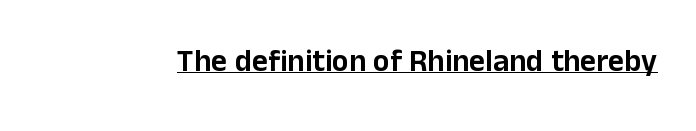
Q: Is the text italic (slanted)? A: No, it is upright.
Q: Is the typeface a serif or a sans-serif typeface? A: Sans-serif.
Q: Is the text underlined? A: Yes.
Q: Is the spacing between letters normal or unusually wide? A: Normal.
Q: Width (condensed, normal, or wide)? A: Normal.
Q: Stroke contrast? A: Low.
Q: x-height? A: Medium.
Q: Monospaced? A: No.
